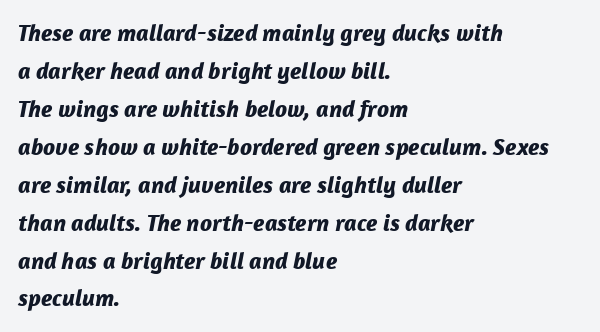
The image shows 24 px bold type, italic (leaning right); set left-aligned, normal line spacing (1.58x), normal letter spacing, not underlined.
